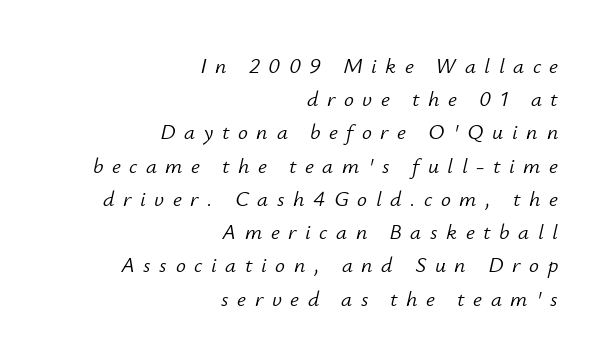
{"italic": "yes", "lean": "right", "slant_degrees": 12, "bold": "no", "underline": "no", "align": "right", "line_spacing": "normal", "line_spacing_ratio": 1.51, "letter_spacing": "wide", "letter_spacing_em": 0.39, "glyph_px": 22}
